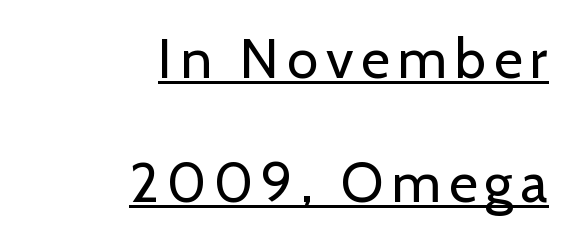
One glance says open: line gaps are wider than usual. Decoration check: the copy is underlined. Notice how the stems are strictly vertical — no italics here. You could not count columns in this text — the font is proportionally spaced. The designer went with a sans here, leaving each stem footless.
